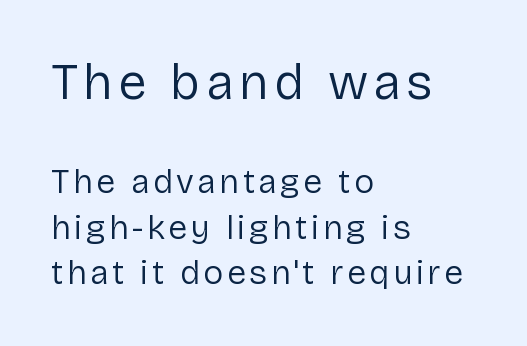
Q: Is the text bold? A: No.
Q: Is the text italic (slanted)? A: No, it is upright.
Q: Is the typeface a serif or a sans-serif typeface? A: Sans-serif.
Q: Is the text underlined? A: No.
Q: How is the paragraph aligned? A: Left-aligned.
Q: Is the spacing between lines tight, normal or loose? A: Normal.
Q: Which block of text is set in a larger size, the first (top) or the second (bottom)? A: The first (top) one.
Q: Width (condensed, normal, or wide)? A: Normal.
Q: Stroke contrast? A: Low.
Q: x-height? A: Medium.
Q: Monospaced? A: No.
